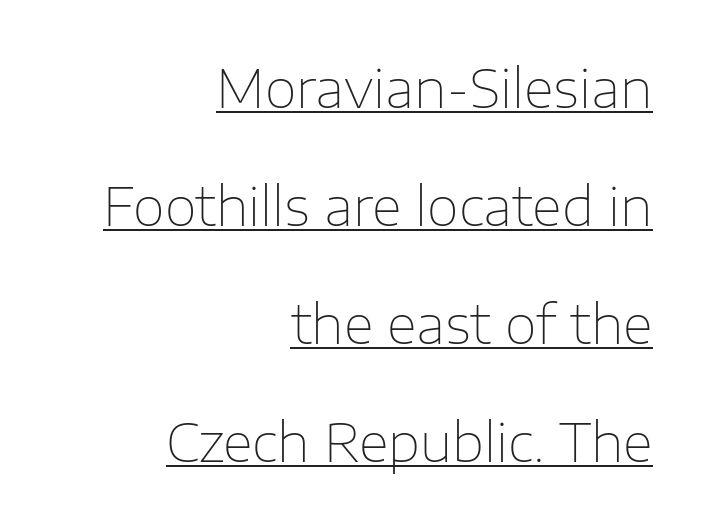
Q: Is the text bold? A: No.
Q: Is the text italic (slanted)? A: No, it is upright.
Q: Is the typeface a serif or a sans-serif typeface? A: Sans-serif.
Q: Is the text underlined? A: Yes.
Q: How is the paragraph aligned? A: Right-aligned.
Q: Is the spacing between letters normal or unusually wide? A: Normal.
Q: Is the spacing between lines tight, normal or loose? A: Loose.
Q: Width (condensed, normal, or wide)? A: Normal.
Q: Stroke contrast? A: Low.
Q: x-height? A: Medium.
Q: Monospaced? A: No.
